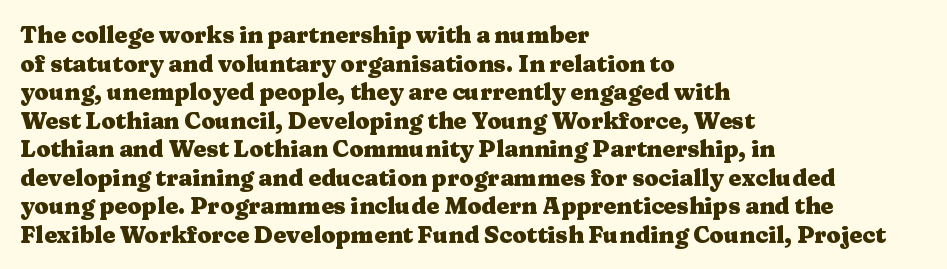
Every character sits straight up, as roman type does. Stroke thickness is high; the sample reads as a true bold. Inter-character spacing is left at the font's built-in metrics. Casual observation: everything's shoved over to the left. The specimen omits any rule beneath the text block's lines.
